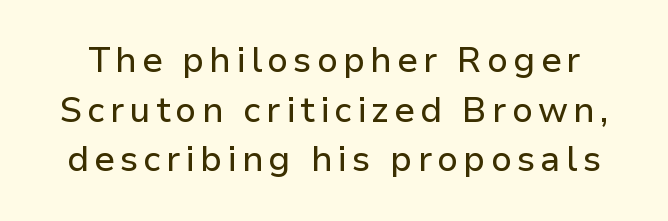
The image shows 35 px sans-serif type, upright; set normal line spacing (1.42x), not underlined; low stroke contrast and a medium x-height.
